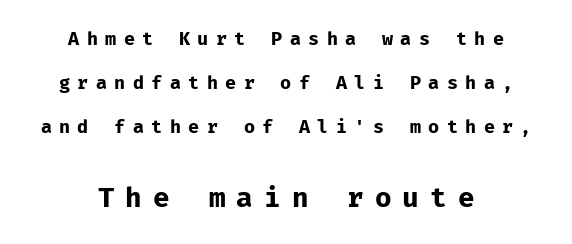
{"italic": "no", "bold": "yes", "underline": "no", "align": "center", "line_spacing": "loose", "line_spacing_ratio": 2.45, "letter_spacing": "wide", "letter_spacing_em": 0.41, "larger_block": "second", "size_ratio": 1.5, "glyph_px": 27}
